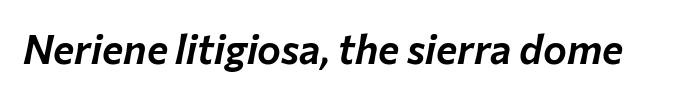
Q: Is the text italic (slanted)? A: Yes, it leans right by about 12 degrees.
Q: Is the text underlined? A: No.
Q: Is the spacing between letters normal or unusually wide? A: Normal.
Q: Width (condensed, normal, or wide)? A: Normal.
Q: Stroke contrast? A: Low.
Q: x-height? A: Medium.
Q: Monospaced? A: No.
